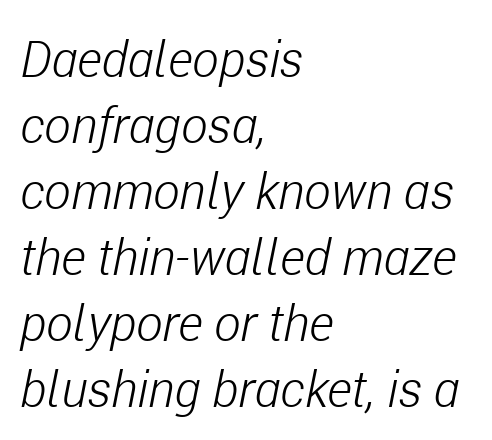
The image shows 50 px light, condensed type, italic (leaning right); set left-aligned, normal line spacing (1.32x), normal letter spacing, not underlined; low stroke contrast and a medium x-height.
